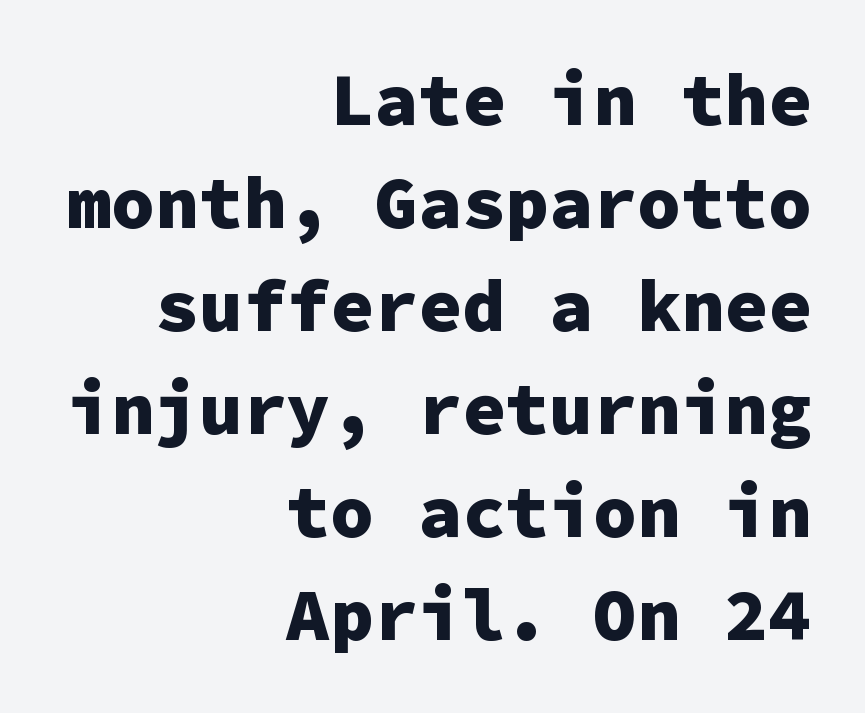
A typesetter would call this leading conventional body-copy spacing. The typography opts for an upright posture over an oblique one. The glyphs in this specimen are sans serif. Every character here occupies the same horizontal width, giving the sample a typewriter-like rhythm. Line ends are locked; line starts wander. Quick note: underline off.
